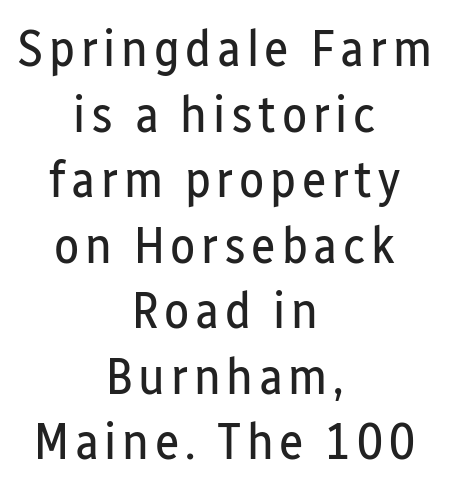
{"serif": "no", "italic": "no", "bold": "no", "weight": "regular", "width": "condensed", "stroke_contrast": "low", "x_height": "medium", "monospaced": "no", "underline": "no", "align": "center", "line_spacing": "normal", "line_spacing_ratio": 1.26, "glyph_px": 52}
